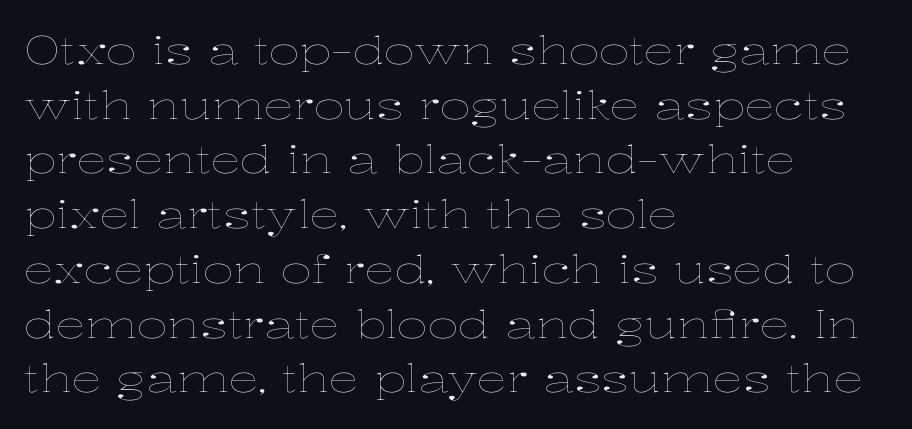
Italic? Not at all — the glyphs are vertical. Caption: face not bold, strokes unweighted. The ragged edge is on the right, which tells us the setting is flush left. These lines are rendered in a variable-pitch font. Look at the tracking — it's just the regular setting, nothing added.
